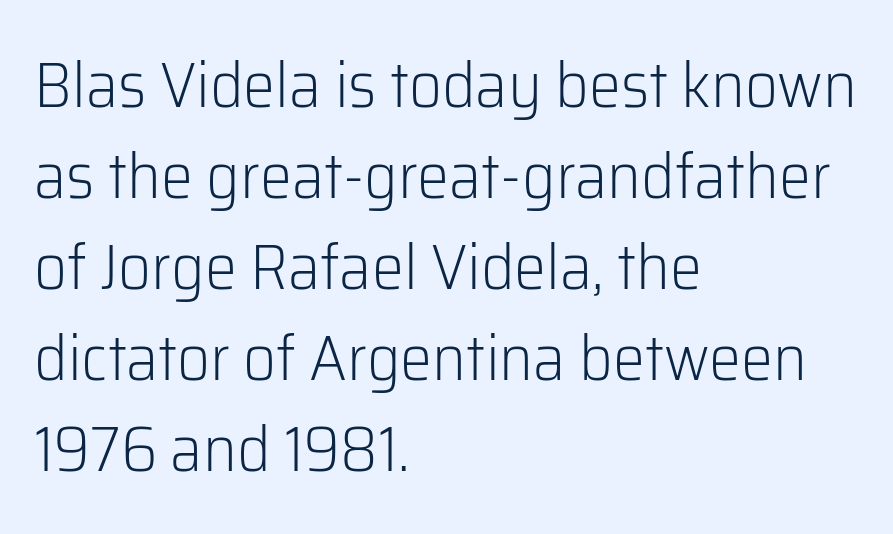
{"serif": "no", "italic": "no", "bold": "no", "weight": "light", "width": "normal", "stroke_contrast": "low", "x_height": "medium", "monospaced": "no", "underline": "no", "align": "left", "line_spacing": "normal", "line_spacing_ratio": 1.42, "letter_spacing": "normal", "letter_spacing_em": 0.0, "glyph_px": 64}
